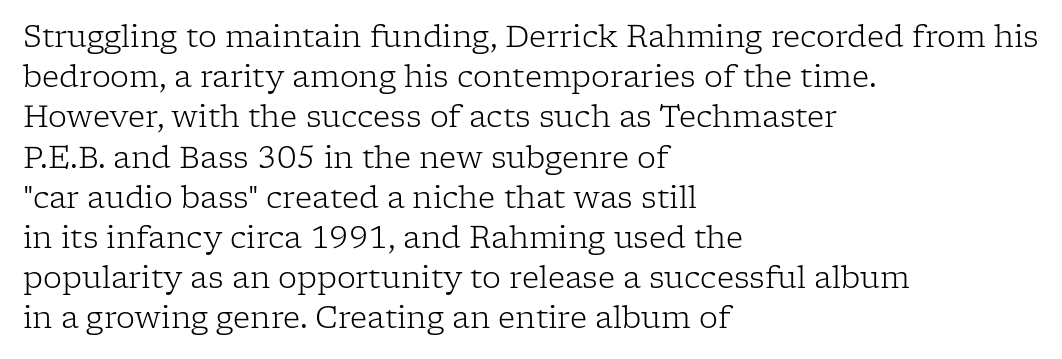
Q: Is the text bold? A: No.
Q: Is the text italic (slanted)? A: No, it is upright.
Q: Is the typeface a serif or a sans-serif typeface? A: Serif.
Q: Is the text underlined? A: No.
Q: How is the paragraph aligned? A: Left-aligned.
Q: Is the spacing between letters normal or unusually wide? A: Normal.
Q: Is the spacing between lines tight, normal or loose? A: Normal.
Q: Width (condensed, normal, or wide)? A: Normal.
Q: Stroke contrast? A: Low.
Q: x-height? A: Medium.
Q: Monospaced? A: No.
